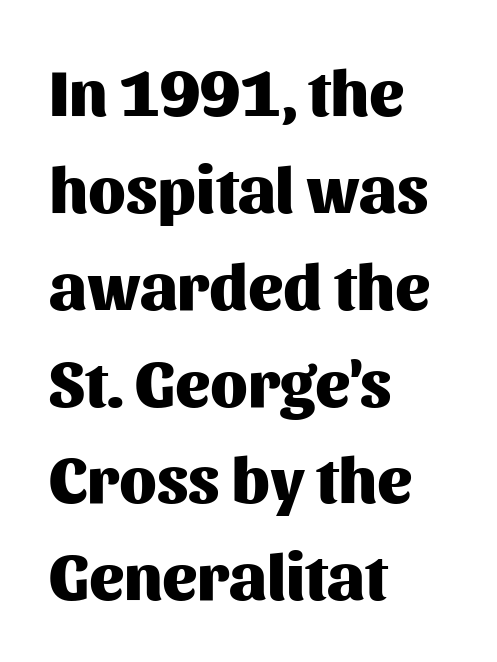
A typesetter would call this proportional, since set widths differ per character. Is this a sans? Yes — the strokes have no serifs. The lettering stays uniformly vertical, giving the passage a roman look. The space directly below the letters is spotless.
